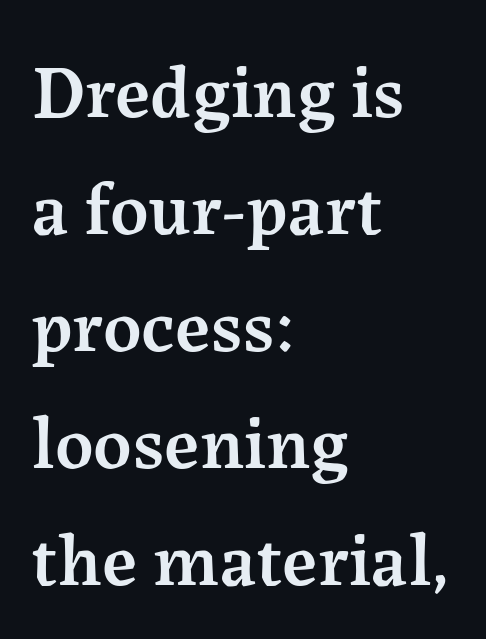
Spacing between characters is what you'd get straight out of the box. Honestly, there is no underline to notice here at all. Visually the block forms a straight wall on the left and a jagged coastline on the right. Vertical strokes here are truly vertical. Regarding leading, the lines here are spaced in the standard way.
